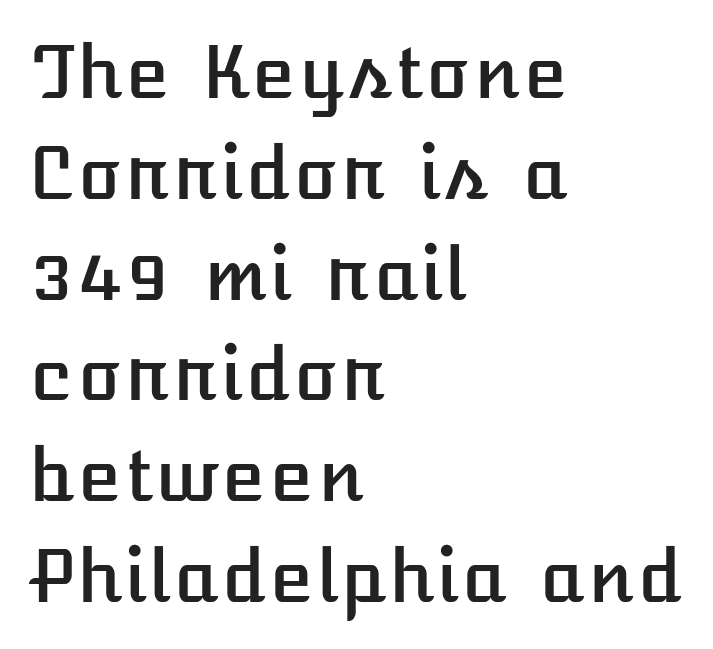
{"italic": "no", "width": "normal", "stroke_contrast": "low", "x_height": "medium", "underline": "no", "align": "left", "line_spacing": "normal", "line_spacing_ratio": 1.4, "letter_spacing": "normal", "letter_spacing_em": 0.0, "glyph_px": 72}
